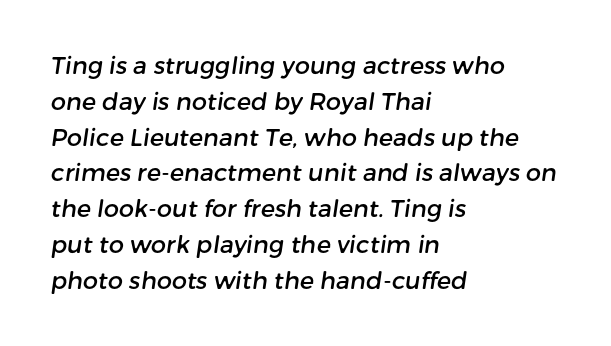
{"underline": "no", "align": "left", "line_spacing": "normal", "line_spacing_ratio": 1.49, "letter_spacing": "normal", "letter_spacing_em": 0.0, "glyph_px": 24}
